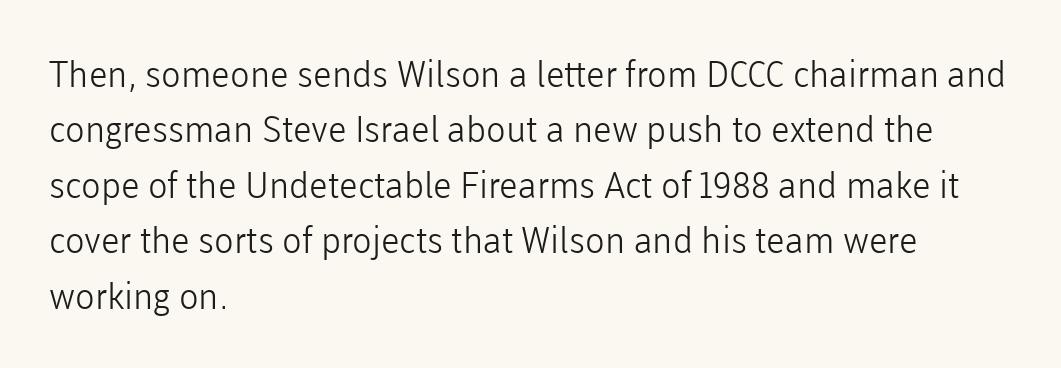
{"serif": "no", "italic": "no", "bold": "no", "weight": "light", "width": "normal", "stroke_contrast": "low", "x_height": "medium", "monospaced": "no", "underline": "no", "align": "left", "line_spacing": "normal", "line_spacing_ratio": 1.54, "letter_spacing": "normal", "letter_spacing_em": 0.0, "glyph_px": 36}
